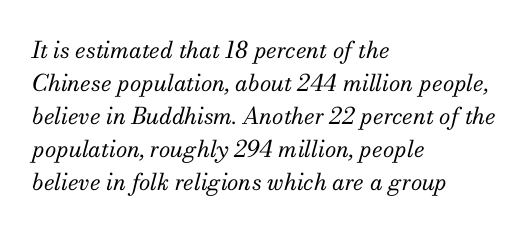
{"italic": "yes", "lean": "right", "slant_degrees": 13, "bold": "no", "underline": "no", "align": "left", "line_spacing": "normal", "line_spacing_ratio": 1.43, "letter_spacing": "normal", "letter_spacing_em": 0.0, "glyph_px": 23}
